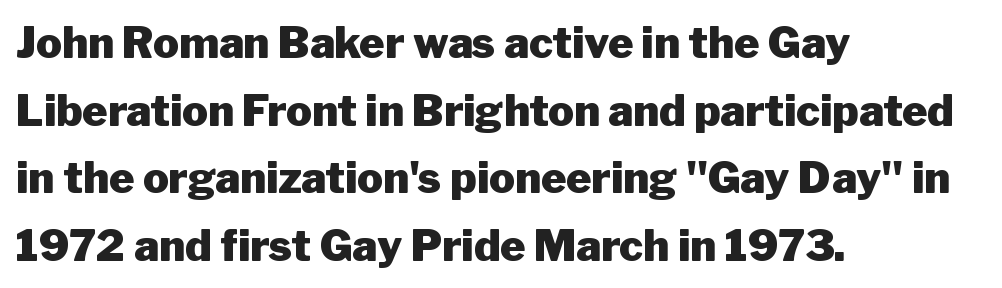
{"serif": "no", "italic": "no", "bold": "yes", "weight": "heavy", "width": "normal", "stroke_contrast": "low", "x_height": "medium", "monospaced": "no", "underline": "no", "align": "left", "line_spacing": "normal", "line_spacing_ratio": 1.57, "letter_spacing": "normal", "letter_spacing_em": 0.0, "glyph_px": 43}
